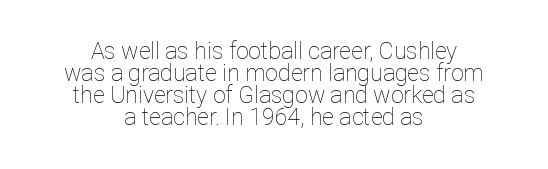
The image shows 23 px text type, upright; set centered, tight line spacing (0.96x), normal letter spacing, not underlined.
